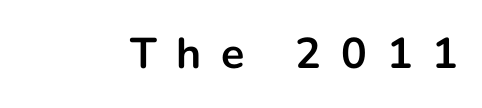
Are there feet on the stems? There aren't — it's a sans. The space directly below the letters is spotless. You could not count columns in this text — the font is proportionally spaced. Posture: vertical. What weight is shown? A full bold with thick strokes. The rendering inserts visible extra space after every character.
